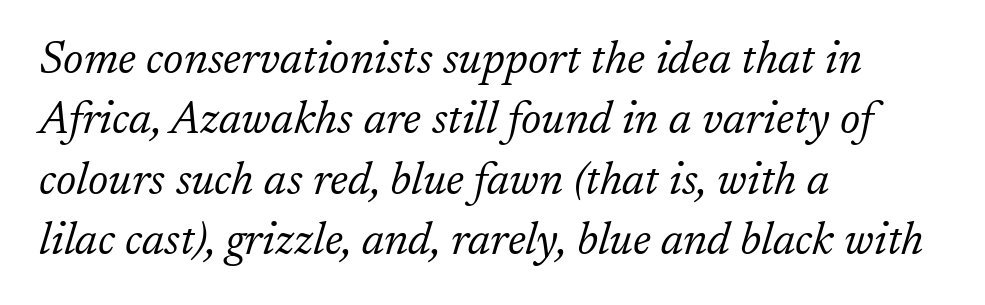
The image shows 45 px light serif type, italic (leaning right); set left-aligned, normal line spacing (1.34x), normal letter spacing, not underlined; low stroke contrast and a medium x-height.
